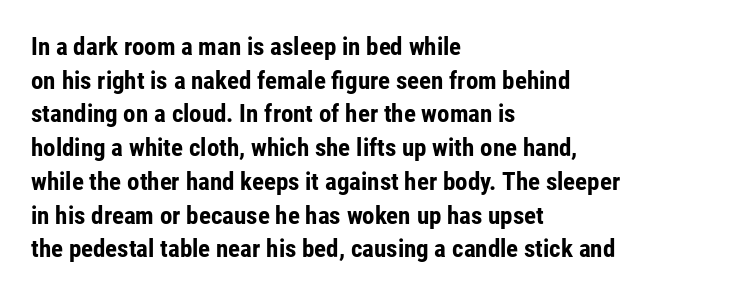
Q: Is the text bold? A: Yes.
Q: Is the text italic (slanted)? A: No, it is upright.
Q: Is the text underlined? A: No.
Q: How is the paragraph aligned? A: Left-aligned.
Q: Is the spacing between letters normal or unusually wide? A: Normal.
Q: Is the spacing between lines tight, normal or loose? A: Normal.
